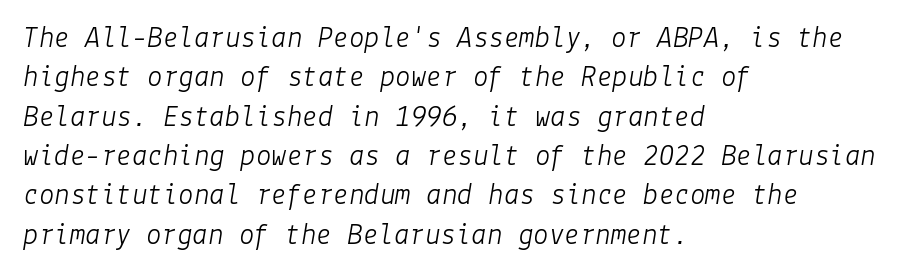
The image shows 31 px light type, italic (leaning right); set left-aligned, normal line spacing (1.27x), normal letter spacing, not underlined; low stroke contrast and a medium x-height.
